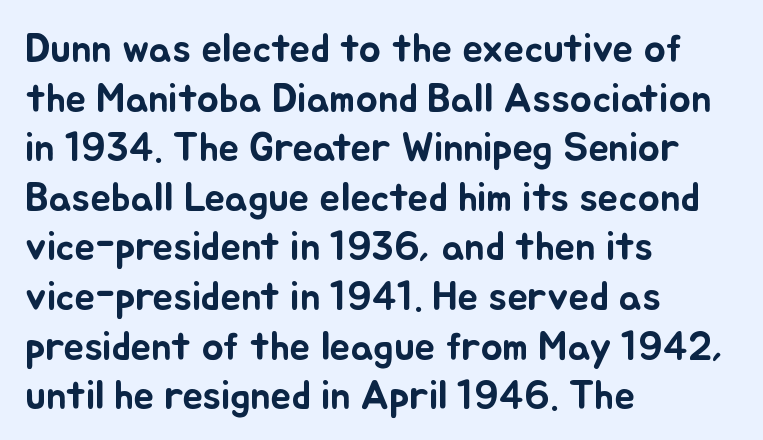
Q: Is the text italic (slanted)? A: No, it is upright.
Q: Is the text underlined? A: No.
Q: How is the paragraph aligned? A: Left-aligned.
Q: Is the spacing between letters normal or unusually wide? A: Normal.
Q: Width (condensed, normal, or wide)? A: Normal.
Q: Stroke contrast? A: Low.
Q: x-height? A: Small.
Q: Monospaced? A: No.
